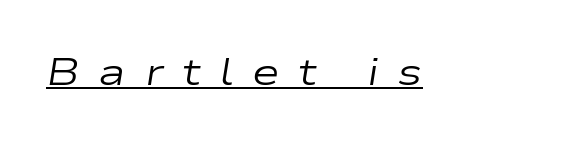
Q: Is the text bold? A: No.
Q: Is the text italic (slanted)? A: Yes, it leans right by about 9 degrees.
Q: Is the text underlined? A: Yes.
Q: Is the spacing between letters normal or unusually wide? A: Unusually wide.
Q: Width (condensed, normal, or wide)? A: Wide.
Q: Stroke contrast? A: Low.
Q: x-height? A: Medium.
Q: Monospaced? A: No.
